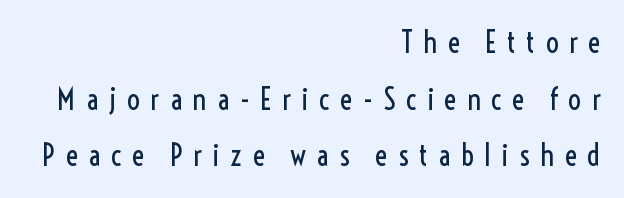
Q: Is the text bold? A: No.
Q: Is the text italic (slanted)? A: No, it is upright.
Q: Is the typeface a serif or a sans-serif typeface? A: Sans-serif.
Q: Is the text underlined? A: No.
Q: How is the paragraph aligned? A: Right-aligned.
Q: Is the spacing between letters normal or unusually wide? A: Unusually wide.
Q: Width (condensed, normal, or wide)? A: Condensed.
Q: x-height? A: Medium.
Q: Monospaced? A: No.
